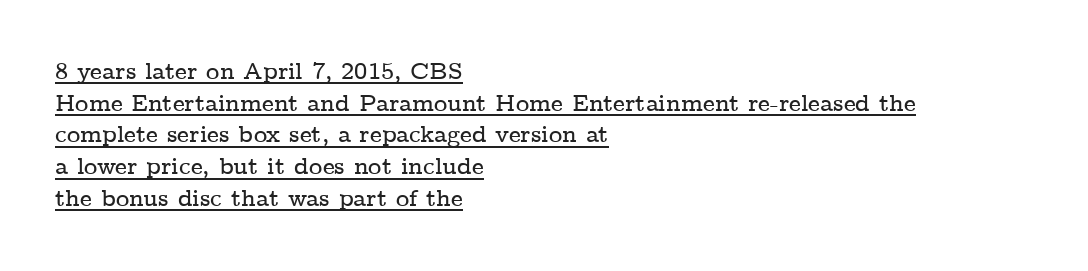
The image shows 23 px text type, upright; set left-aligned, normal line spacing (1.38x), normal letter spacing, underlined.
